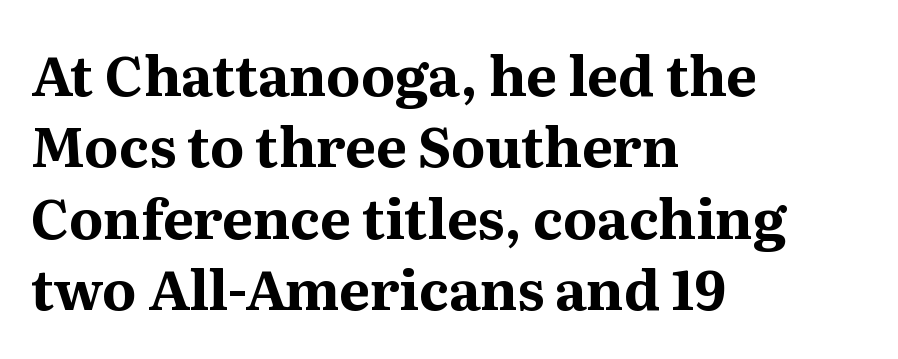
The line-height multiplier appears to be the usual default. Does extra space separate the letters? No, they use regular spacing. Does the weight exceed regular? Yes, all the way to bold. Line starts are locked; line ends wander.
